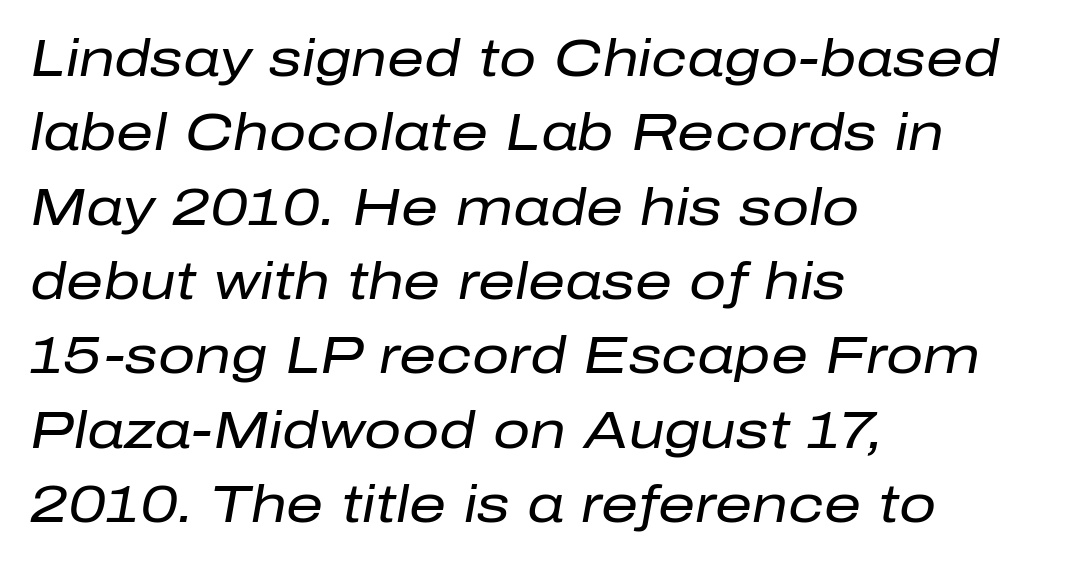
The area under the type is left untouched. The face used here is rendered with its standard letterfit. How would I describe the line gaps? Plain and ordinary. The axis of the letterforms is tilted away from vertical.
